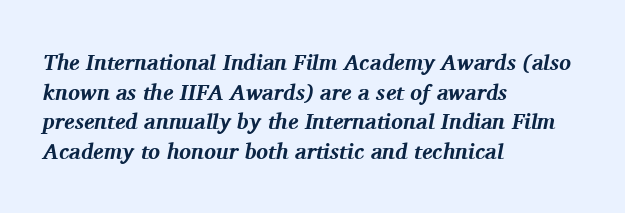
Which margin do the lines hug? The left one — the right edge is uneven. The line texture is even and compact thanks to regular tracking. Stroke thickness is high; the sample reads as a true bold. It's the slanting kind of type.
